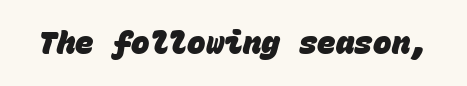
Q: Is the text bold? A: Yes.
Q: Is the typeface a serif or a sans-serif typeface? A: Sans-serif.
Q: Is the text underlined? A: No.
Q: Is the spacing between letters normal or unusually wide? A: Normal.
Q: Width (condensed, normal, or wide)? A: Normal.
Q: Stroke contrast? A: Low.
Q: x-height? A: Large.
Q: Monospaced? A: Yes.
